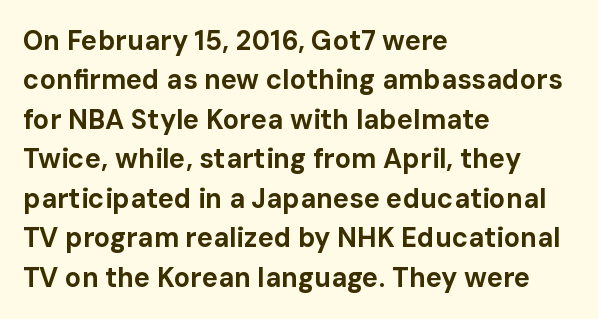
The image shows 27 px bold type, upright; set left-aligned, normal line spacing (1.46x), normal letter spacing, not underlined.
